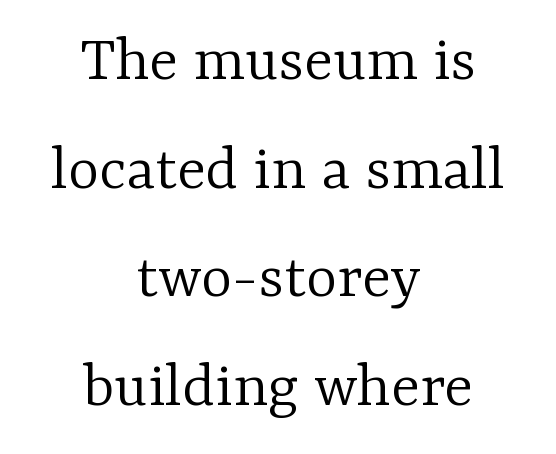
The image shows 67 px light serif type, upright; set centered, normal line spacing (1.62x), normal letter spacing, not underlined; low stroke contrast and a medium x-height.
